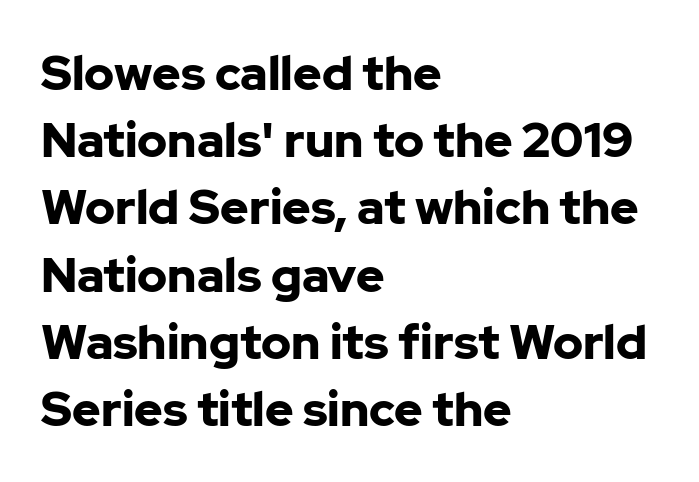
The image shows 48 px bold sans-serif type, upright; set left-aligned, normal line spacing (1.4x), normal letter spacing, not underlined; low stroke contrast and a medium x-height.
